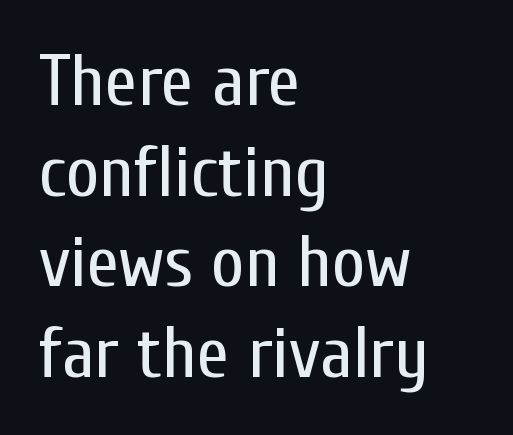
{"serif": "no", "italic": "no", "bold": "no", "weight": "regular", "width": "condensed", "stroke_contrast": "low", "x_height": "medium", "monospaced": "no", "underline": "no", "align": "left", "line_spacing_ratio": 1.24, "letter_spacing": "normal", "letter_spacing_em": 0.0, "glyph_px": 73}
